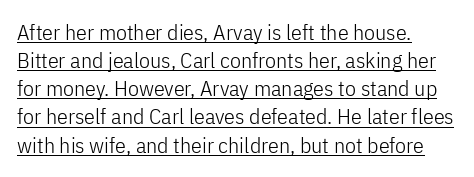
The image shows 22 px text type, upright; set left-aligned, normal line spacing (1.28x), normal letter spacing, underlined.
